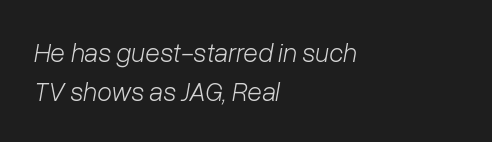
Q: Is the text bold? A: No.
Q: Is the text italic (slanted)? A: Yes, it leans right by about 10 degrees.
Q: Is the text underlined? A: No.
Q: How is the paragraph aligned? A: Left-aligned.
Q: Is the spacing between letters normal or unusually wide? A: Normal.
Q: Is the spacing between lines tight, normal or loose? A: Normal.
